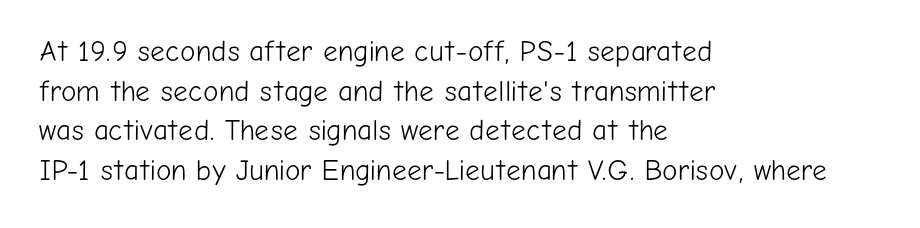
The image shows 29 px light sans-serif type, upright; set left-aligned, normal line spacing (1.37x), normal letter spacing, not underlined; low stroke contrast and a medium x-height.
